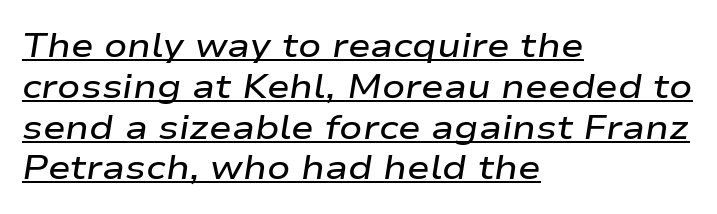
Caption: multi-line text, flush left, ragged right. The sample has been set in demibold, a notch under bold. The type is set solid horizontally, with unmodified tracking. The rendered words wear a rule along their underside. Looks like regular typesetting: each glyph gets only the width it needs. Looking at the ascenders, they clearly lean.
